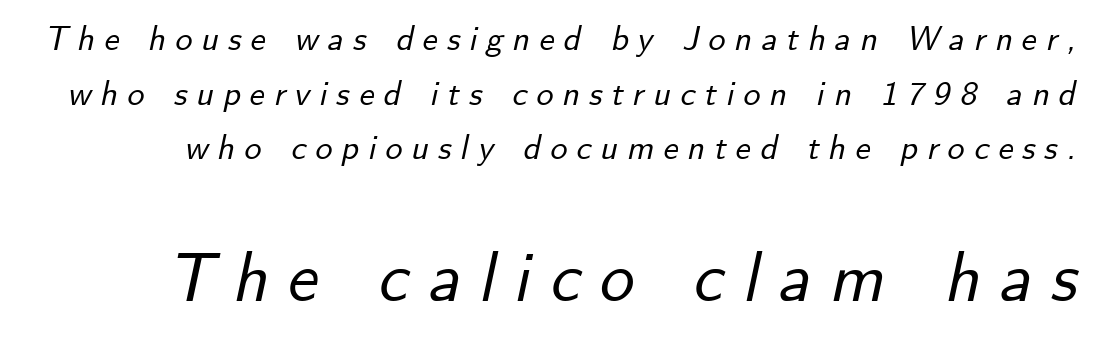
The image shows 69 px text type, italic (leaning right); set normal line spacing (1.61x), unusually wide letter spacing (+0.27 em), not underlined; the second (bottom) block is 2.03x larger; low stroke contrast and a small x-height.
